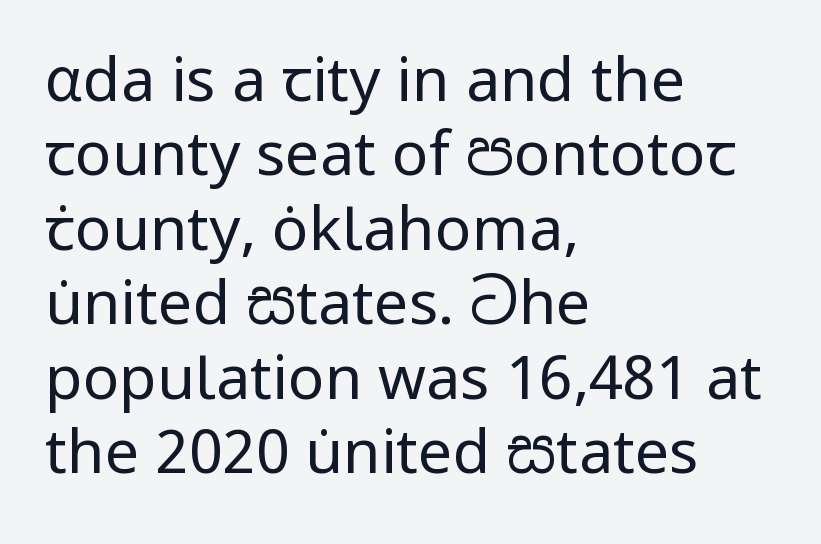
{"serif": "no", "italic": "no", "bold": "no", "weight": "regular", "width": "normal", "stroke_contrast": "low", "x_height": "medium", "monospaced": "no", "underline": "no", "align": "left", "line_spacing_ratio": 1.22, "letter_spacing": "normal", "letter_spacing_em": 0.0, "glyph_px": 61}
